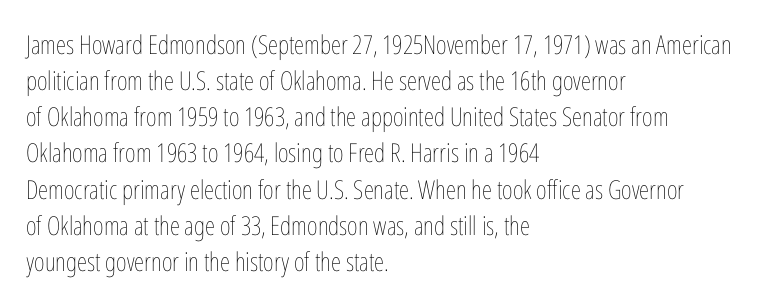
Teacher's note: observe the even left margin — that is flush-left alignment. Students, note that the glyphs here touch the page at normal intervals. Do the letters lean? They stand straight. Descenders hang freely into open space. Stem width sits at or under what a default text font uses.
